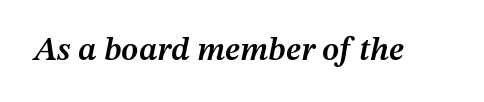
{"italic": "yes", "lean": "right", "slant_degrees": 12, "bold": "semi", "weight": "semibold", "width": "normal", "stroke_contrast": "medium", "x_height": "medium", "monospaced": "no", "underline": "no", "letter_spacing": "normal", "letter_spacing_em": 0.0, "glyph_px": 33}
